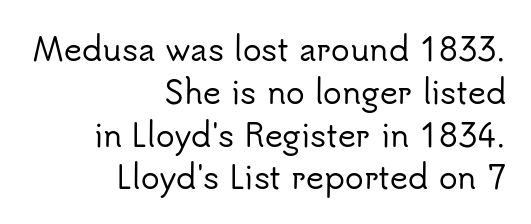
Typographically, this falls in the sans-serif category. How are the letters spaced? Ordinarily, with no added tracking. Think of a printed novel: that variable character pitch is what you see here. The lines sit at an ordinary, default distance from one another. Horizontal alignment here is rightward, an uncommon choice for prose. Descender tails drop into unmarked territory.
